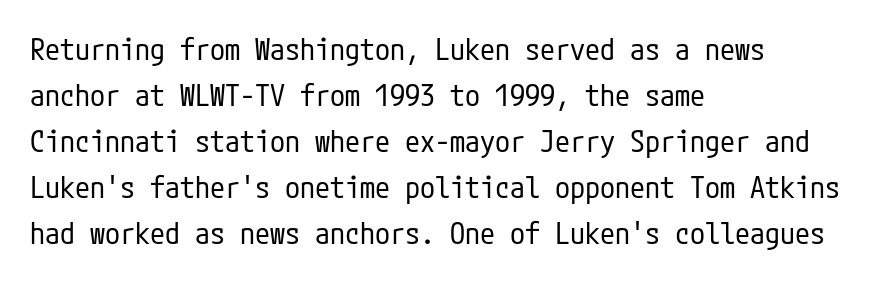
Q: Is the text bold? A: No.
Q: Is the text italic (slanted)? A: No, it is upright.
Q: Is the typeface a serif or a sans-serif typeface? A: Sans-serif.
Q: Is the text underlined? A: No.
Q: How is the paragraph aligned? A: Left-aligned.
Q: Is the spacing between letters normal or unusually wide? A: Normal.
Q: Is the spacing between lines tight, normal or loose? A: Normal.
Q: Width (condensed, normal, or wide)? A: Condensed.
Q: Stroke contrast? A: Low.
Q: x-height? A: Medium.
